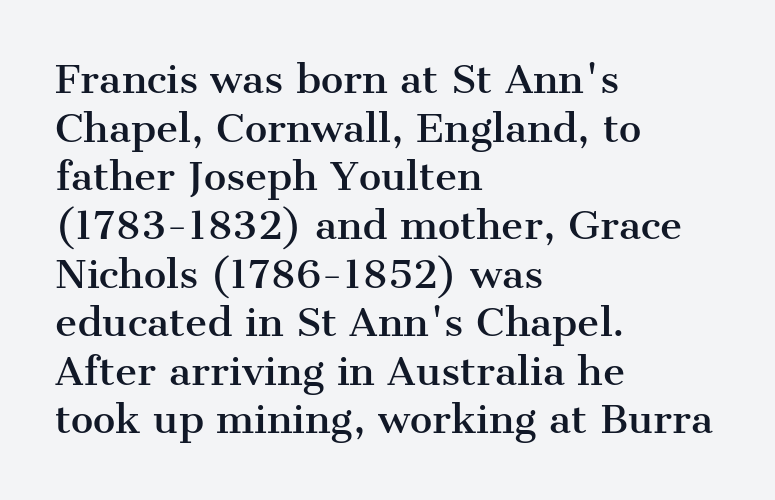
Observe the serifs anchoring each vertical stroke in this sample. Spacing verdict: proportional, widths tailored to each character. Horizontal bands of white between lines are of average thickness. The rag falls on the right side of this text block. There is no visible air inserted between adjacent glyphs. Rule under the text: the space is simply empty.
